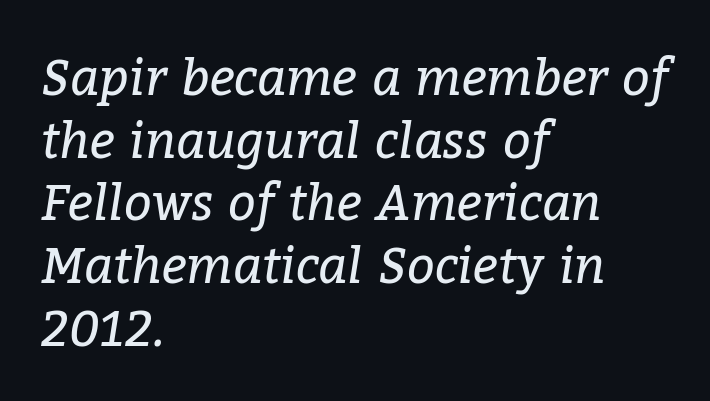
The image shows 49 px regular-weight serif type, italic (leaning right); set left-aligned, normal line spacing (1.28x), normal letter spacing, not underlined; low stroke contrast and a medium x-height.
